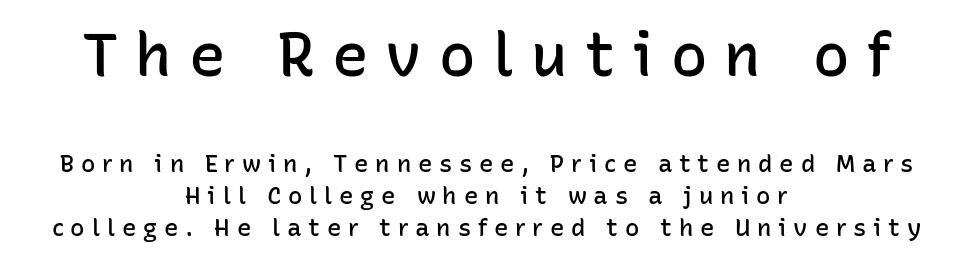
{"serif": "no", "italic": "no", "bold": "semi", "weight": "semibold", "width": "normal", "stroke_contrast": "low", "x_height": "medium", "monospaced": "no", "underline": "no", "align": "center", "line_spacing": "normal", "line_spacing_ratio": 1.34, "letter_spacing": "wide", "letter_spacing_em": 0.28, "larger_block": "first", "size_ratio": 2.54, "glyph_px": 61}
